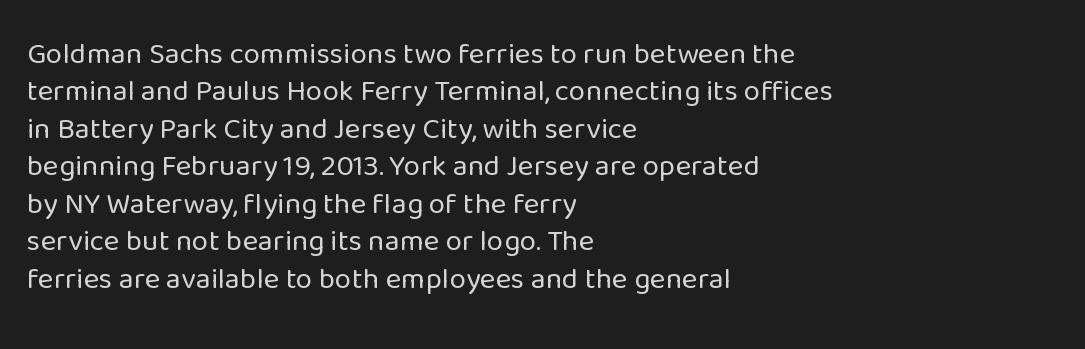
The block of text has a typical density, with ordinary space between rows. A clean baseline with only descenders dipping below it. Think of a printed novel: that variable character pitch is what you see here. Notice how the passage keeps a crisp vertical edge on the left only. Weight class: somewhere from thin through regular.
